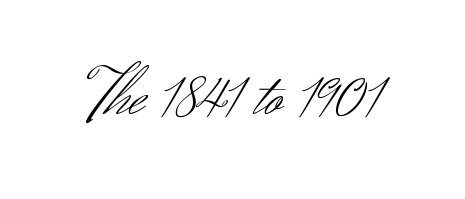
Q: Is the text bold? A: No.
Q: Is the text italic (slanted)? A: Yes.
Q: Is the typeface a serif or a sans-serif typeface? A: Sans-serif.
Q: Is the text underlined? A: No.
Q: Is the spacing between letters normal or unusually wide? A: Normal.
Q: Width (condensed, normal, or wide)? A: Normal.
Q: Stroke contrast? A: Medium.
Q: x-height? A: Small.
Q: Monospaced? A: No.
